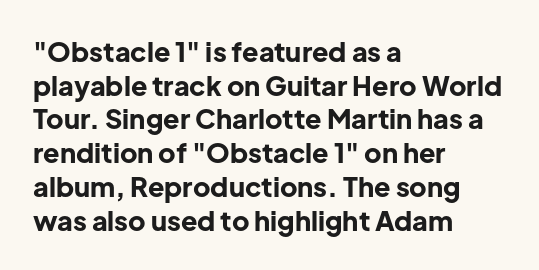
Q: Is the text bold? A: Yes.
Q: Is the text italic (slanted)? A: No, it is upright.
Q: Is the text underlined? A: No.
Q: How is the paragraph aligned? A: Left-aligned.
Q: Is the spacing between letters normal or unusually wide? A: Normal.
Q: Is the spacing between lines tight, normal or loose? A: Normal.
